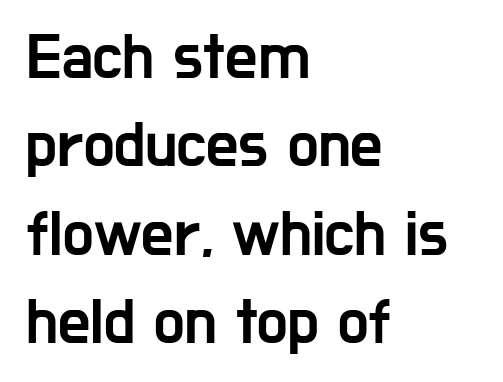
In terms of leading, this rendering sits right in the middle. Each row of text sits above clean, open space. Classification — sans serif. A student would call this left alignment; a typographer would say flush left, rag right.
